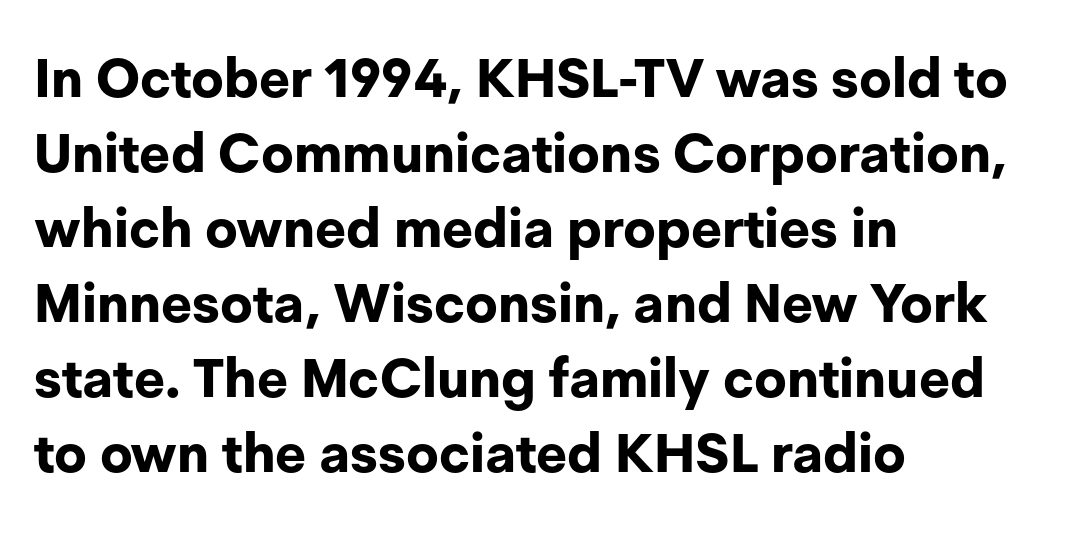
{"serif": "no", "italic": "no", "bold": "yes", "weight": "bold", "width": "normal", "stroke_contrast": "low", "x_height": "medium", "monospaced": "no", "underline": "no", "align": "left", "line_spacing": "normal", "line_spacing_ratio": 1.39, "letter_spacing": "normal", "letter_spacing_em": 0.0, "glyph_px": 54}
